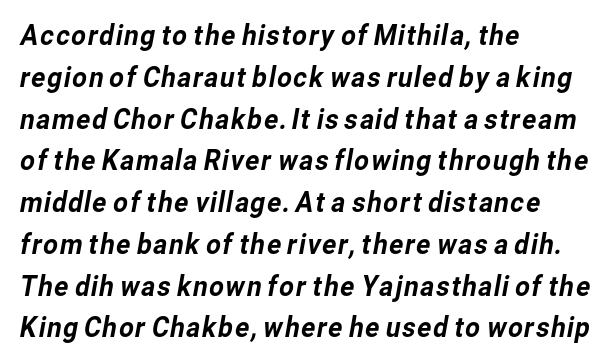
The image shows 29 px sans-serif type; set left-aligned, normal line spacing (1.44x), normal letter spacing, not underlined; low stroke contrast and a medium x-height.
